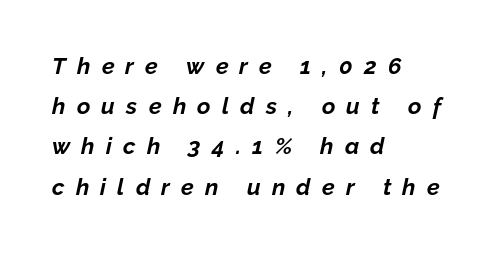
The image shows 23 px bold type, italic (leaning right); set left-aligned, line spacing 1.75x, unusually wide letter spacing (+0.49 em), not underlined.
